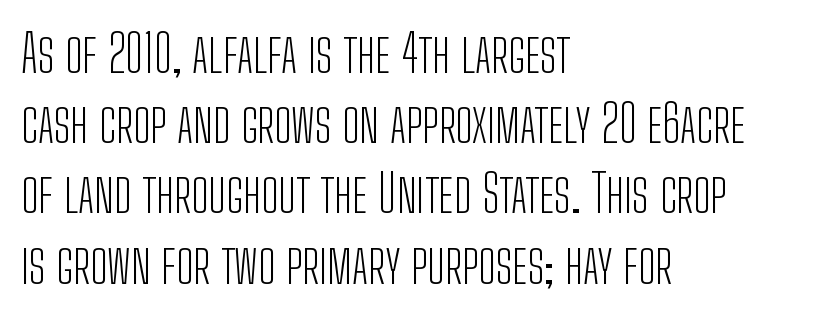
Successive baselines arrive at the customary interval. Designer's note — italics off, roman on. Note the varied advance widths — an 'i' is clearly narrower than an 'm'. Notice how the passage keeps a crisp vertical edge on the left only. Beneath every word, the page is bare. Inter-character spacing is left at the font's built-in metrics.
